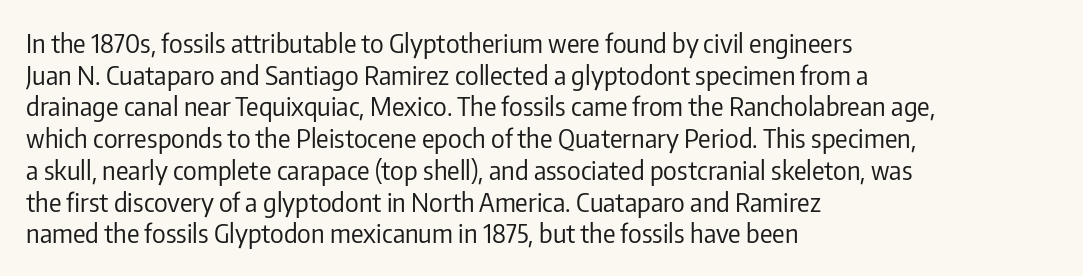
Nope, not italic — everything's standing straight. The font is comparable to plain body text, perhaps lighter. Inter-character spacing is left at the font's built-in metrics. The zone under the glyphs is completely vacant. These lines are set flush left with a ragged right edge.
